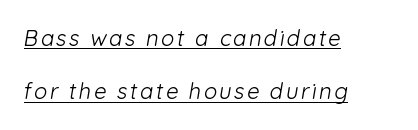
Q: Is the text bold? A: No.
Q: Is the text underlined? A: Yes.
Q: How is the paragraph aligned? A: Left-aligned.
Q: Is the spacing between lines tight, normal or loose? A: Loose.
